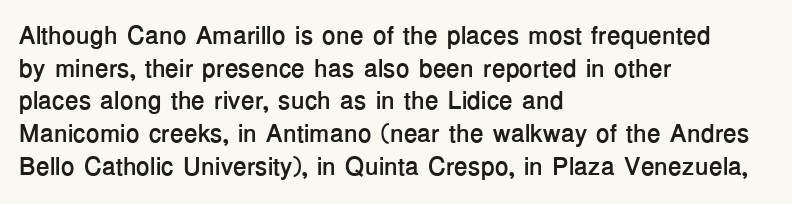
The image shows 25 px bold type, upright; set left-aligned, normal line spacing (1.31x), normal letter spacing, not underlined.
